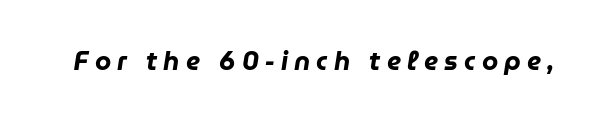
Descenders are the only things crossing below the line. The typesetting leans heavy: a genuine bold. Is the letter spacing exaggerated? Yes — the characters are pushed far apart. The face used here has a pronounced slope to its letters.
